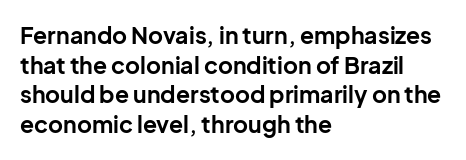
The image shows 23 px bold type, upright; set left-aligned, normal line spacing (1.29x), normal letter spacing, not underlined.
